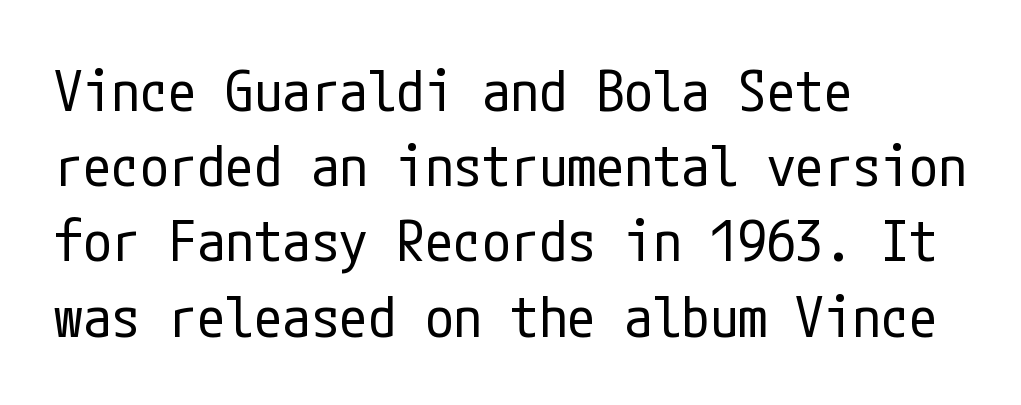
{"serif": "no", "italic": "no", "bold": "no", "weight": "regular", "width": "condensed", "stroke_contrast": "low", "x_height": "medium", "underline": "no", "align": "left", "line_spacing": "normal", "line_spacing_ratio": 1.32, "letter_spacing": "normal", "letter_spacing_em": 0.0, "glyph_px": 57}
